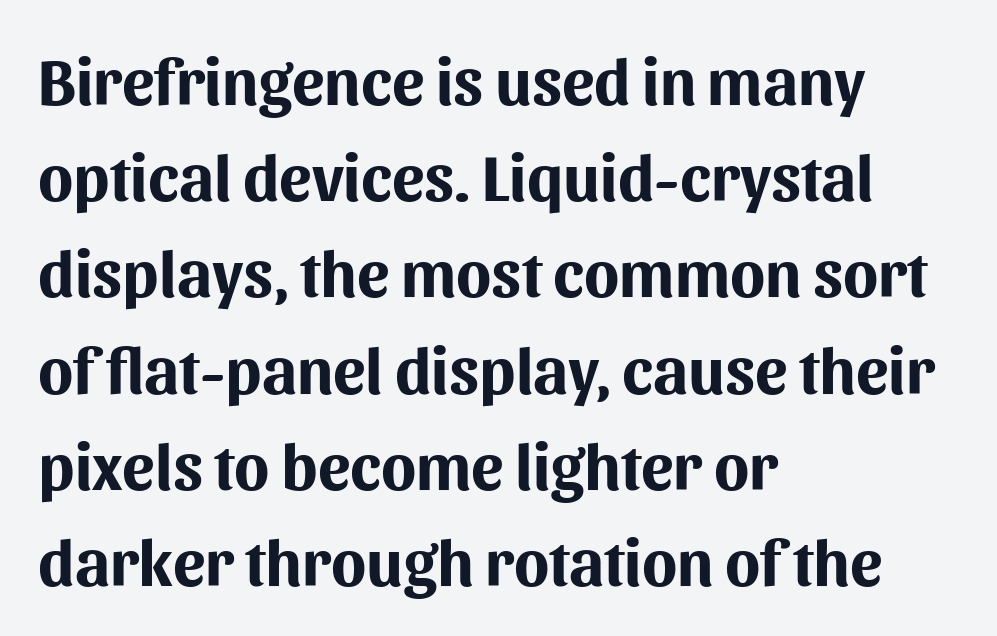
{"serif": "no", "italic": "no", "bold": "yes", "weight": "bold", "width": "normal", "stroke_contrast": "medium", "x_height": "medium", "monospaced": "no", "underline": "no", "align": "left", "line_spacing": "normal", "line_spacing_ratio": 1.48, "letter_spacing": "normal", "letter_spacing_em": 0.0, "glyph_px": 65}
